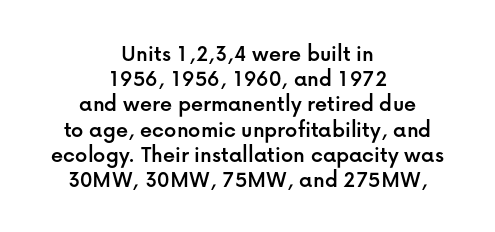
{"italic": "no", "underline": "no", "align": "center", "line_spacing": "tight", "line_spacing_ratio": 1.05, "letter_spacing": "normal", "letter_spacing_em": 0.0, "glyph_px": 24}
